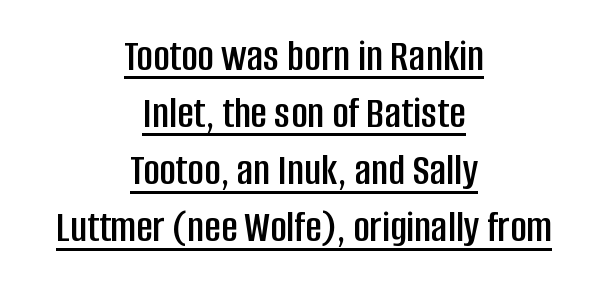
The image shows 45 px condensed sans-serif type, upright; set centered, normal line spacing (1.27x), normal letter spacing, underlined; low stroke contrast and a large x-height.
